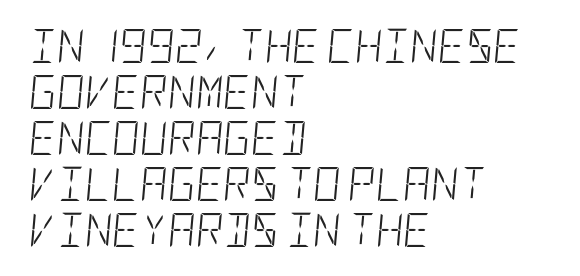
Q: Is the text bold? A: No.
Q: Is the text italic (slanted)? A: Yes, it leans right by about 5 degrees.
Q: Is the text underlined? A: No.
Q: How is the paragraph aligned? A: Left-aligned.
Q: Is the spacing between letters normal or unusually wide? A: Normal.
Q: Is the spacing between lines tight, normal or loose? A: Normal.
Q: Width (condensed, normal, or wide)? A: Condensed.
Q: Stroke contrast? A: Low.
Q: x-height? A: Large.
